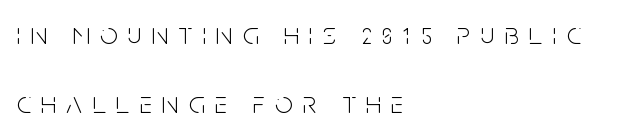
The typeface chosen for these lines omits serifs. The gaps between neighbouring characters are conspicuously large. Stems here are at most as thick as an everyday book face. Think of a printed novel: that variable character pitch is what you see here. The specimen omits any rule beneath the text block's lines.
